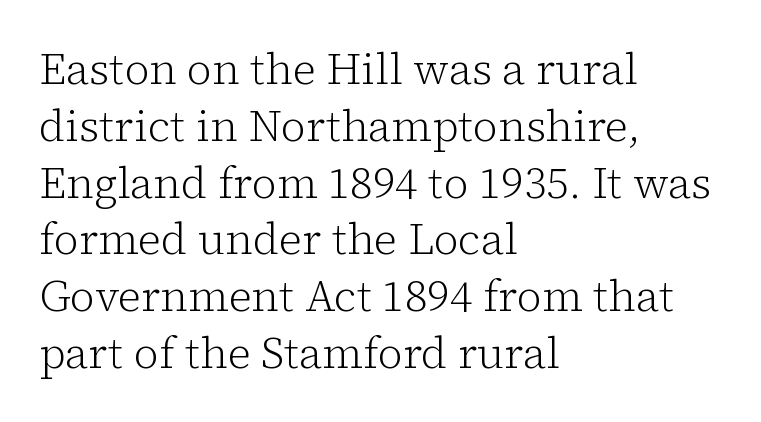
Q: Is the text bold? A: No.
Q: Is the text italic (slanted)? A: No, it is upright.
Q: Is the typeface a serif or a sans-serif typeface? A: Serif.
Q: Is the text underlined? A: No.
Q: How is the paragraph aligned? A: Left-aligned.
Q: Is the spacing between letters normal or unusually wide? A: Normal.
Q: Is the spacing between lines tight, normal or loose? A: Normal.
Q: Width (condensed, normal, or wide)? A: Normal.
Q: Stroke contrast? A: Low.
Q: x-height? A: Medium.
Q: Monospaced? A: No.
